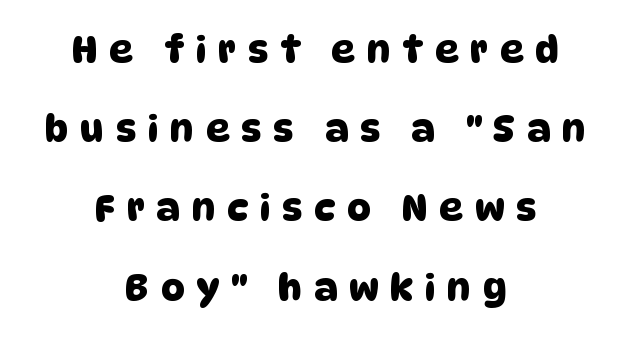
A bare baseline throughout the passage. Note: no serifs on the glyphs. The rag falls on both sides of this text block equally. Spacing verdict: proportional, widths tailored to each character. Compared with typical body copy, the letter spacing here is much looser.
